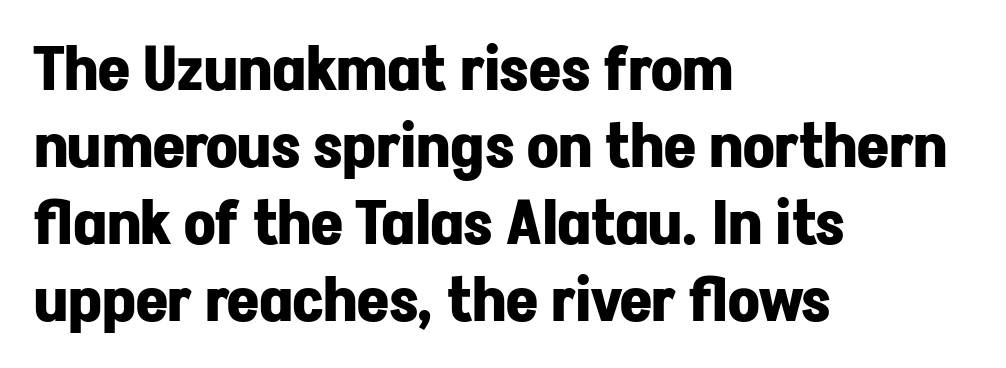
Q: Is the text bold? A: Yes.
Q: Is the text italic (slanted)? A: No, it is upright.
Q: Is the typeface a serif or a sans-serif typeface? A: Sans-serif.
Q: Is the text underlined? A: No.
Q: How is the paragraph aligned? A: Left-aligned.
Q: Is the spacing between letters normal or unusually wide? A: Normal.
Q: Width (condensed, normal, or wide)? A: Normal.
Q: Stroke contrast? A: Low.
Q: x-height? A: Medium.
Q: Monospaced? A: No.
